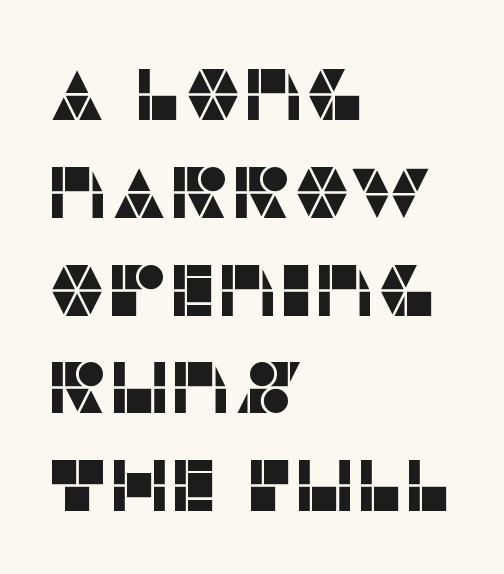
Q: Is the text italic (slanted)? A: No, it is upright.
Q: Is the typeface a serif or a sans-serif typeface? A: Sans-serif.
Q: Is the text underlined? A: No.
Q: How is the paragraph aligned? A: Left-aligned.
Q: Is the spacing between letters normal or unusually wide? A: Normal.
Q: Is the spacing between lines tight, normal or loose? A: Normal.
Q: Width (condensed, normal, or wide)? A: Normal.
Q: Stroke contrast? A: Low.
Q: x-height? A: Large.
Q: Monospaced? A: No.
